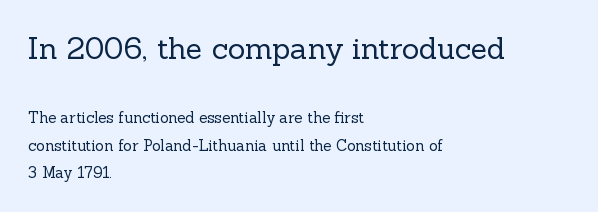
The image shows 30 px regular-weight serif type, upright; set left-aligned, line spacing 1.84x, normal letter spacing, not underlined; the first (top) block is 2.0x larger; a medium x-height.
